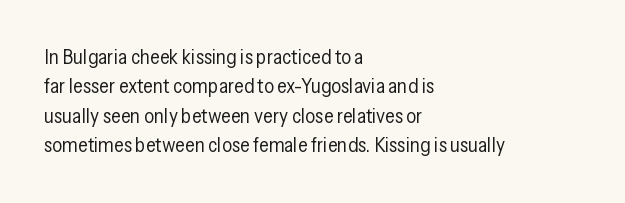
Q: Is the text bold? A: No.
Q: Is the text italic (slanted)? A: No, it is upright.
Q: Is the text underlined? A: No.
Q: How is the paragraph aligned? A: Left-aligned.
Q: Is the spacing between letters normal or unusually wide? A: Normal.
Q: Is the spacing between lines tight, normal or loose? A: Normal.
